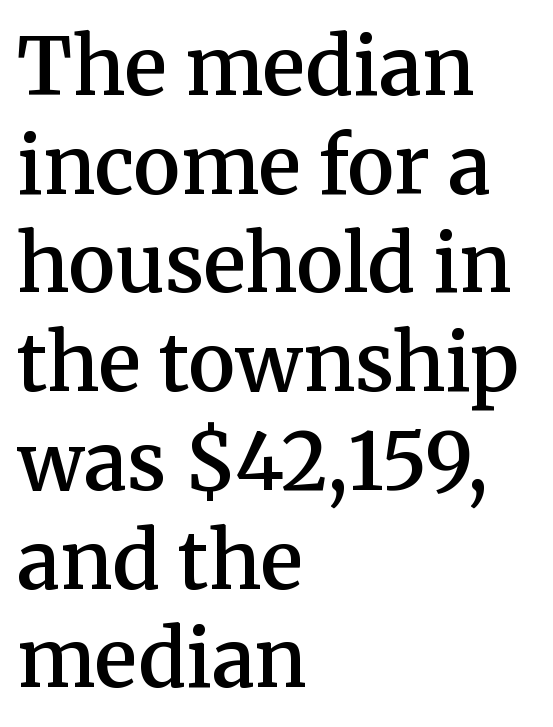
Q: Is the text bold? A: Semi-bold.
Q: Is the text italic (slanted)? A: No, it is upright.
Q: Is the typeface a serif or a sans-serif typeface? A: Serif.
Q: Is the text underlined? A: No.
Q: How is the paragraph aligned? A: Left-aligned.
Q: Is the spacing between letters normal or unusually wide? A: Normal.
Q: Is the spacing between lines tight, normal or loose? A: Normal.
Q: Width (condensed, normal, or wide)? A: Normal.
Q: Stroke contrast? A: Medium.
Q: x-height? A: Medium.
Q: Monospaced? A: No.
